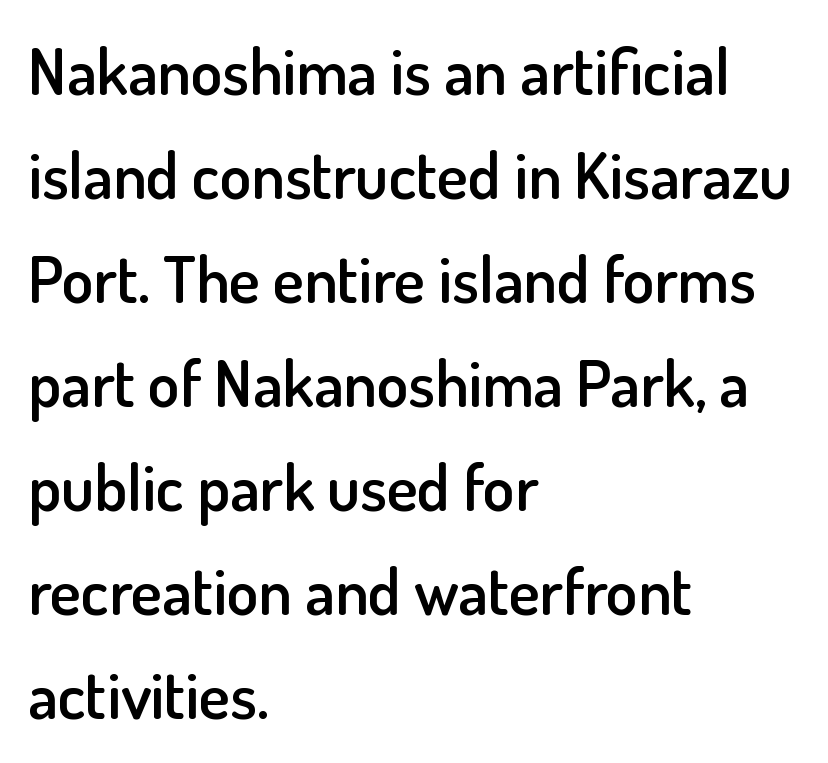
The image shows 65 px semibold sans-serif type, upright; set left-aligned, normal line spacing (1.6x), normal letter spacing, not underlined; low stroke contrast and a small x-height.
